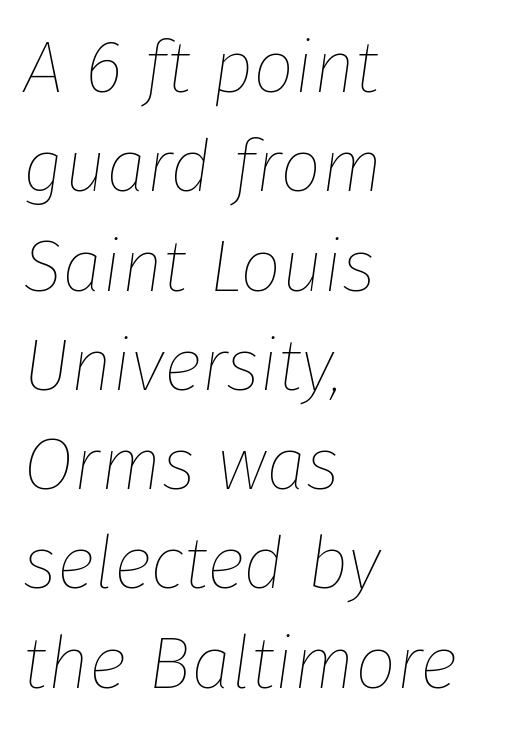
{"italic": "yes", "lean": "right", "slant_degrees": 8, "bold": "no", "weight": "thin", "width": "normal", "stroke_contrast": "low", "x_height": "medium", "monospaced": "no", "underline": "no", "align": "left", "line_spacing": "normal", "line_spacing_ratio": 1.36, "letter_spacing": "normal", "letter_spacing_em": 0.0, "glyph_px": 73}
